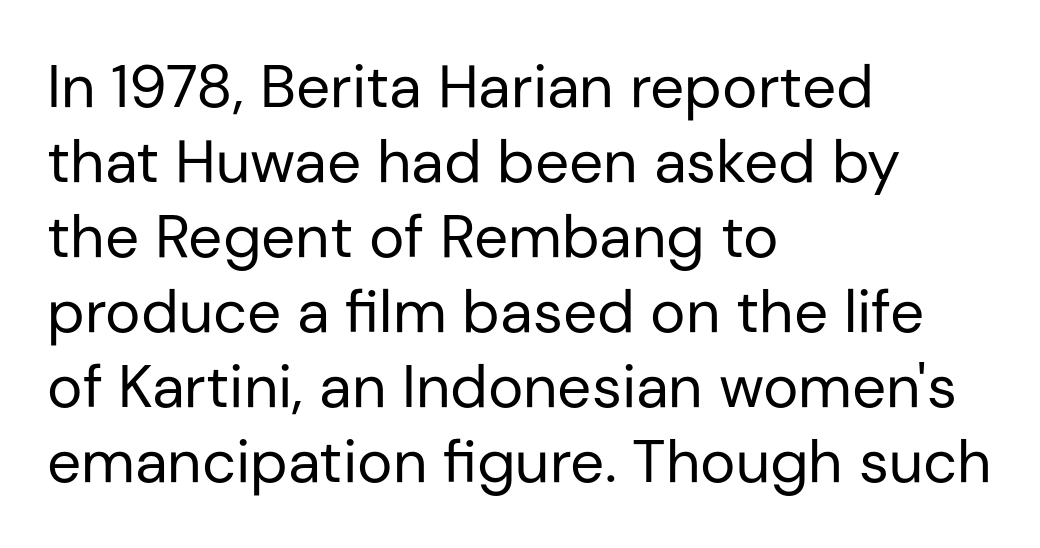
The image shows 60 px regular-weight sans-serif type, upright; set left-aligned, normal line spacing (1.25x), normal letter spacing, not underlined; low stroke contrast and a medium x-height.
